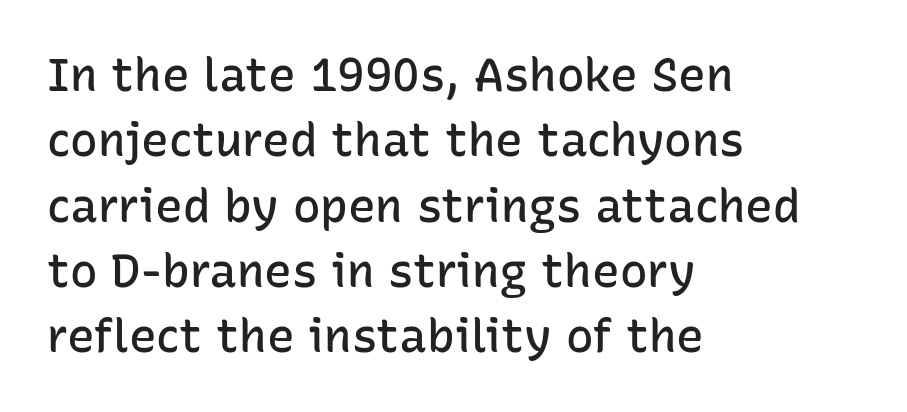
{"serif": "no", "italic": "no", "bold": "semi", "weight": "semibold", "width": "normal", "stroke_contrast": "low", "x_height": "medium", "monospaced": "no", "underline": "no", "align": "left", "line_spacing": "normal", "line_spacing_ratio": 1.42, "letter_spacing": "normal", "letter_spacing_em": 0.0, "glyph_px": 46}
